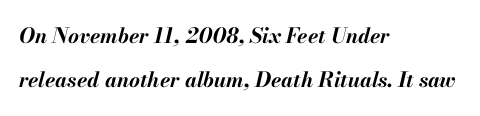
{"italic": "yes", "lean": "right", "slant_degrees": 13, "bold": "yes", "underline": "no", "align": "left", "line_spacing": "loose", "line_spacing_ratio": 2.11, "letter_spacing": "normal", "letter_spacing_em": 0.0, "glyph_px": 21}
